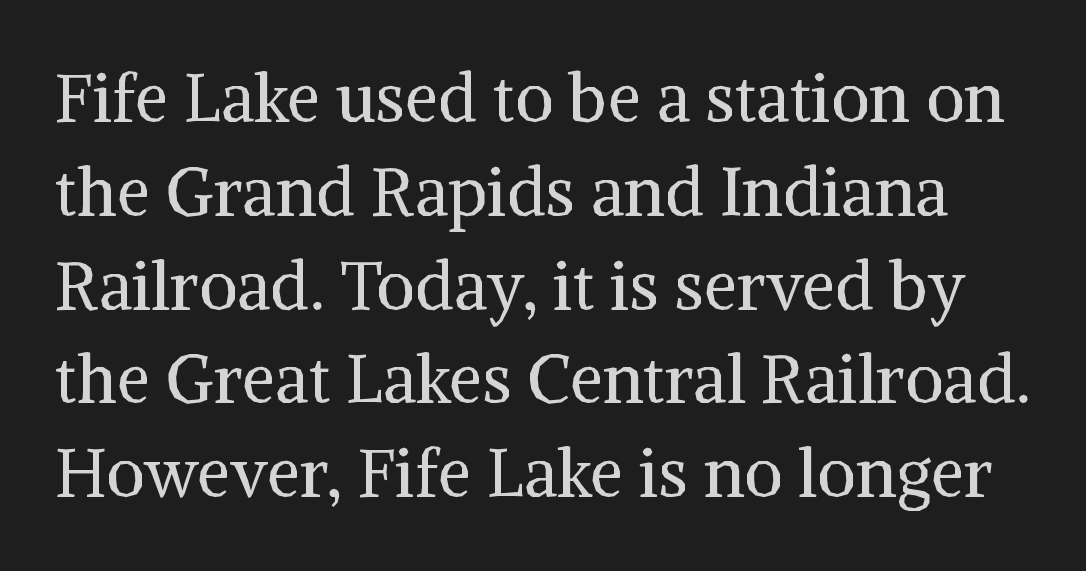
Q: Is the text bold? A: No.
Q: Is the text italic (slanted)? A: No, it is upright.
Q: Is the typeface a serif or a sans-serif typeface? A: Serif.
Q: Is the text underlined? A: No.
Q: Is the spacing between letters normal or unusually wide? A: Normal.
Q: Is the spacing between lines tight, normal or loose? A: Normal.
Q: Width (condensed, normal, or wide)? A: Normal.
Q: Stroke contrast? A: Medium.
Q: x-height? A: Medium.
Q: Monospaced? A: No.
